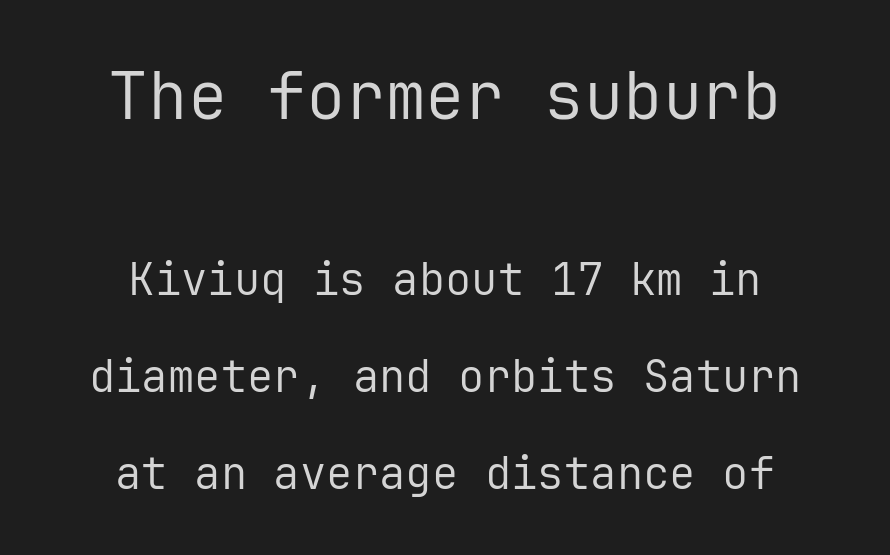
The image shows 66 px regular-weight sans-serif type, upright, monospaced; set centered, loose line spacing (2.21x), normal letter spacing, not underlined; the first (top) block is 1.5x larger; low stroke contrast and a medium x-height.
